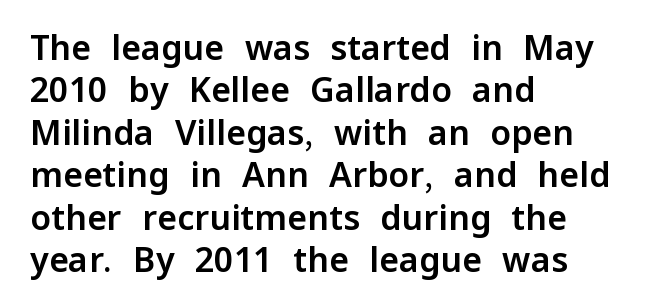
Q: Is the text italic (slanted)? A: No, it is upright.
Q: Is the typeface a serif or a sans-serif typeface? A: Sans-serif.
Q: Is the text underlined? A: No.
Q: How is the paragraph aligned? A: Left-aligned.
Q: Is the spacing between letters normal or unusually wide? A: Normal.
Q: Is the spacing between lines tight, normal or loose? A: Normal.
Q: Width (condensed, normal, or wide)? A: Normal.
Q: Stroke contrast? A: Low.
Q: x-height? A: Medium.
Q: Monospaced? A: No.
